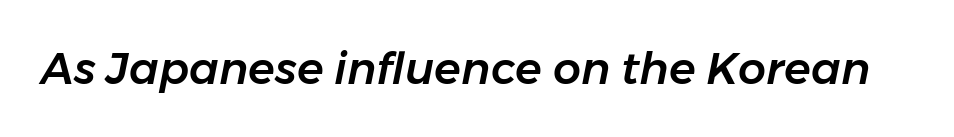
The image shows 44 px text type, italic (leaning right); set normal letter spacing, not underlined; low stroke contrast and a medium x-height.
